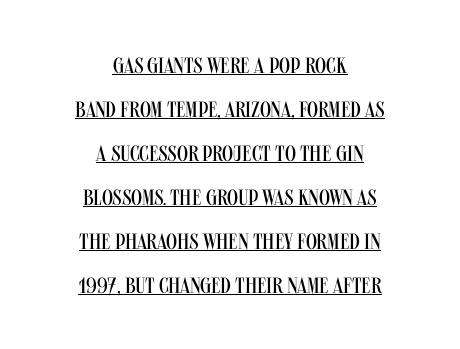
{"italic": "no", "bold": "no", "underline": "yes", "align": "center", "line_spacing": "loose", "line_spacing_ratio": 2.0, "letter_spacing": "normal", "letter_spacing_em": 0.0, "glyph_px": 22}
